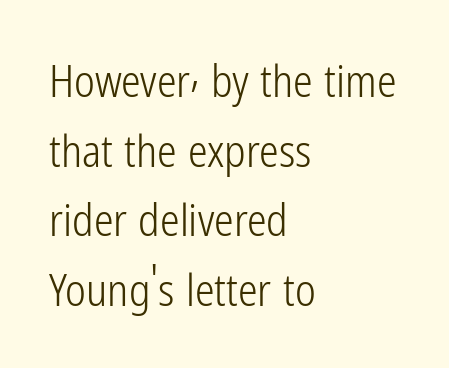
The image shows 44 px light, condensed sans-serif type, upright; set left-aligned, normal line spacing (1.58x), normal letter spacing, not underlined; low stroke contrast and a medium x-height.
